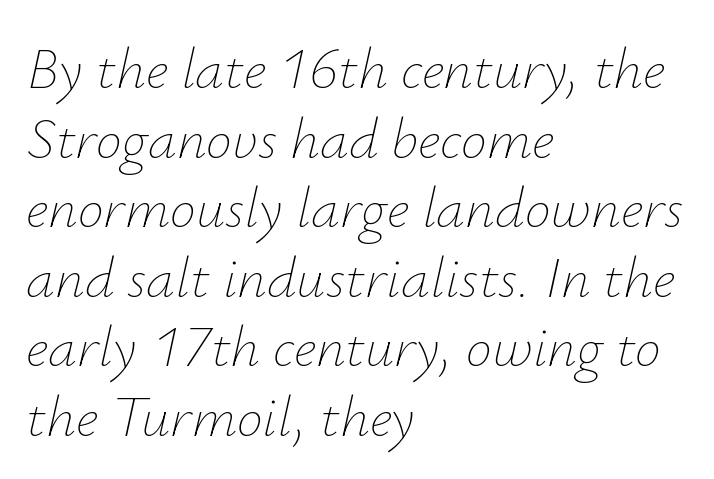
The image shows 58 px thin type, italic (leaning right); set left-aligned, line spacing 1.2x, normal letter spacing, not underlined; low stroke contrast and a small x-height.
